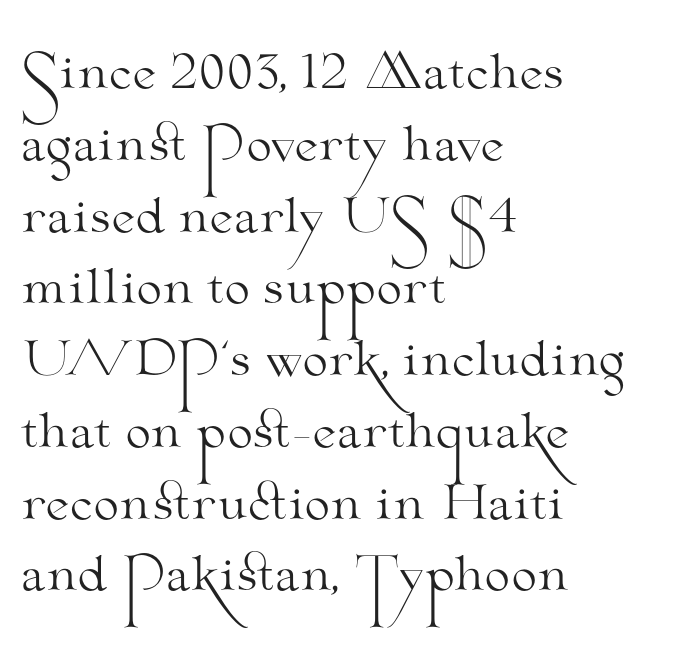
{"serif": "yes", "italic": "no", "bold": "no", "weight": "light", "width": "wide", "stroke_contrast": "medium", "x_height": "small", "monospaced": "no", "underline": "no", "align": "left", "line_spacing": "normal", "line_spacing_ratio": 1.56, "letter_spacing": "normal", "letter_spacing_em": 0.0, "glyph_px": 46}
